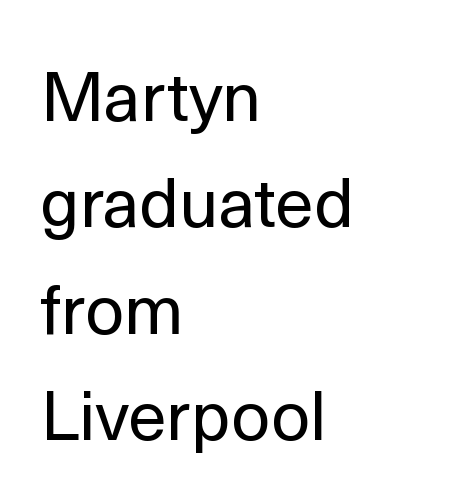
Q: Is the text bold? A: No.
Q: Is the text italic (slanted)? A: No, it is upright.
Q: Is the typeface a serif or a sans-serif typeface? A: Sans-serif.
Q: Is the text underlined? A: No.
Q: How is the paragraph aligned? A: Left-aligned.
Q: Is the spacing between letters normal or unusually wide? A: Normal.
Q: Is the spacing between lines tight, normal or loose? A: Normal.
Q: Width (condensed, normal, or wide)? A: Normal.
Q: x-height? A: Medium.
Q: Monospaced? A: No.
